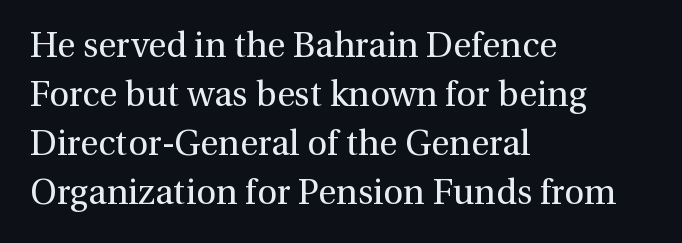
Caption: multi-line text, flush left, ragged right. Unlike italic type, these characters show no tilt at all. Does the type have serifs? Yes, each stem ends in a small foot. Beneath every word, the page is bare.
